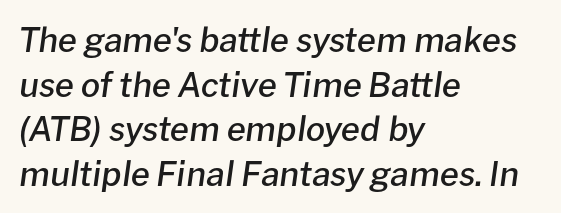
The image shows 34 px semibold type, italic (leaning right); set left-aligned, normal line spacing (1.31x), normal letter spacing, not underlined; low stroke contrast and a medium x-height.
